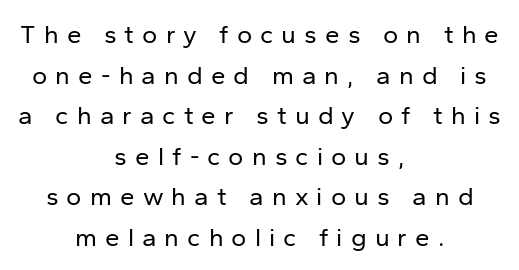
You can tell it's not italic because the verticals are truly vertical. A typesetter would call this leading conventional body-copy spacing. Is the stroke heavy? The answer is a plain regular-or-lighter. The horizontal fit of the characters is loose and conspicuously gappy. A bare baseline throughout the passage. The setting favours the middle, as headings and verse often do.
